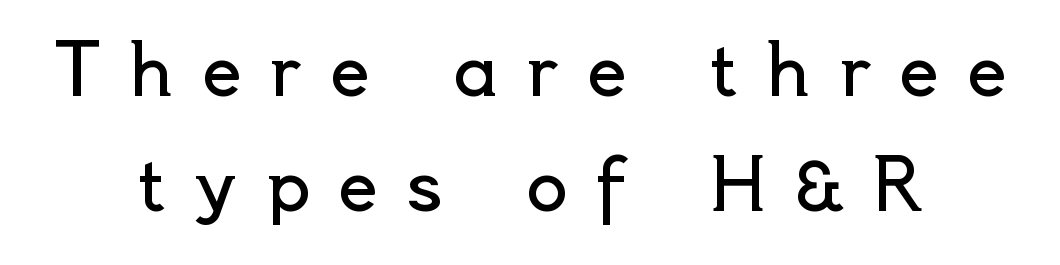
Only glyphs here, with clear space below each row. The typography opts for an upright posture over an oblique one. Layout note: lines centered. The rows are spaced the way most documents space them. Does extra space separate the letters? Yes, quite a lot of it. The face looks like a standard text weight, possibly lighter.
